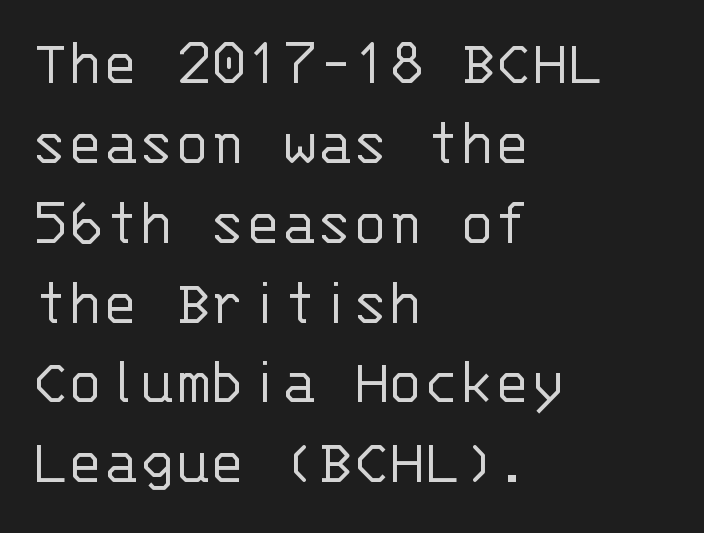
Check where the strokes stop: nothing finishes them off — pure sans. Italic? Not at all — the glyphs are vertical. Horizontally, the lines are justified to the leading edge only. Bare-footed words on every line. Looks like terminal output: every glyph gets an equal slot.
